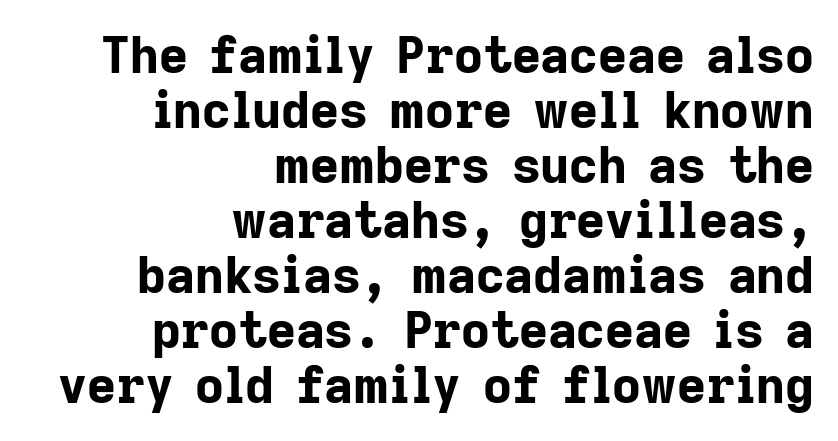
Q: Is the text bold? A: Yes.
Q: Is the text italic (slanted)? A: No, it is upright.
Q: Is the typeface a serif or a sans-serif typeface? A: Sans-serif.
Q: Is the text underlined? A: No.
Q: How is the paragraph aligned? A: Right-aligned.
Q: Is the spacing between letters normal or unusually wide? A: Normal.
Q: Is the spacing between lines tight, normal or loose? A: Tight.
Q: Width (condensed, normal, or wide)? A: Normal.
Q: Stroke contrast? A: Low.
Q: x-height? A: Medium.
Q: Monospaced? A: No.
